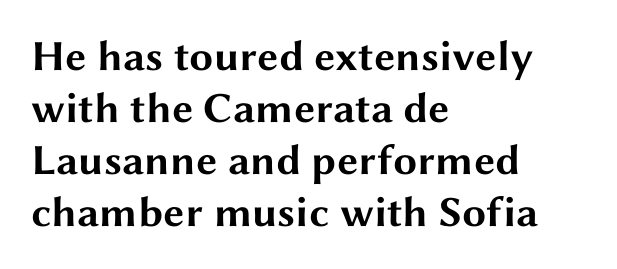
{"serif": "no", "italic": "no", "bold": "yes", "weight": "bold", "width": "wide", "stroke_contrast": "medium", "x_height": "medium", "monospaced": "no", "underline": "no", "align": "left", "line_spacing_ratio": 1.21, "letter_spacing": "normal", "letter_spacing_em": 0.0, "glyph_px": 43}
